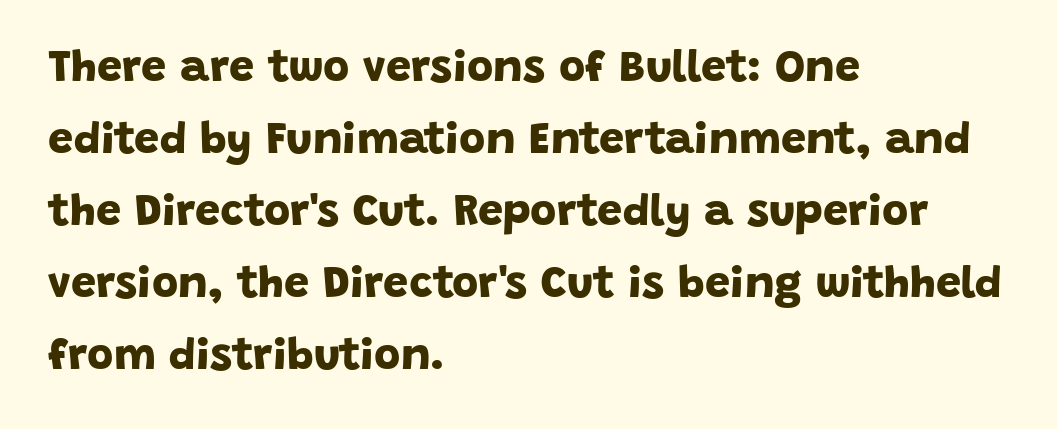
This sample has the flowing, uneven cadence of proportional lettering. Stroke terminals: plain, sans-serif. Compared with a centered layout, this one pins lines to the left instead. Just letters on the line, the space beneath them empty. How are the letters spaced? Ordinarily, with no added tracking. Weight: bold.
